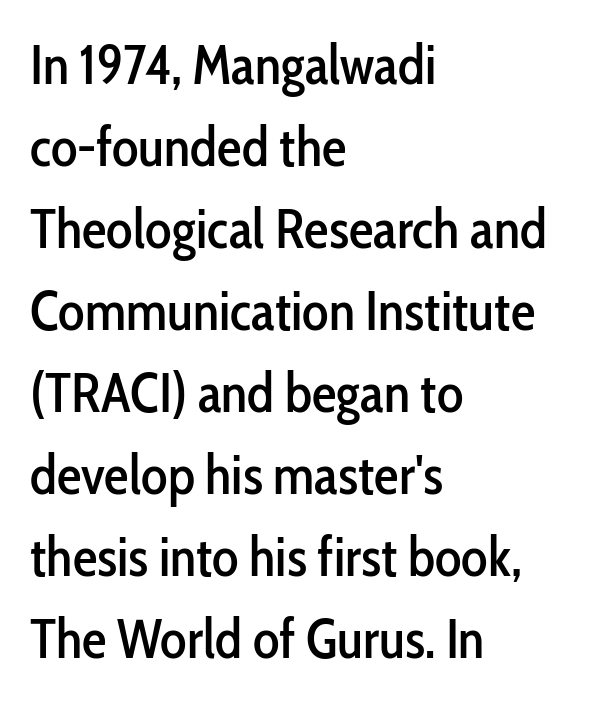
No italicization has been applied; the sample stays upright. Typographically, this falls in the sans-serif category. Looks like regular typesetting: each glyph gets only the width it needs. The lines sit at an ordinary, default distance from one another.
